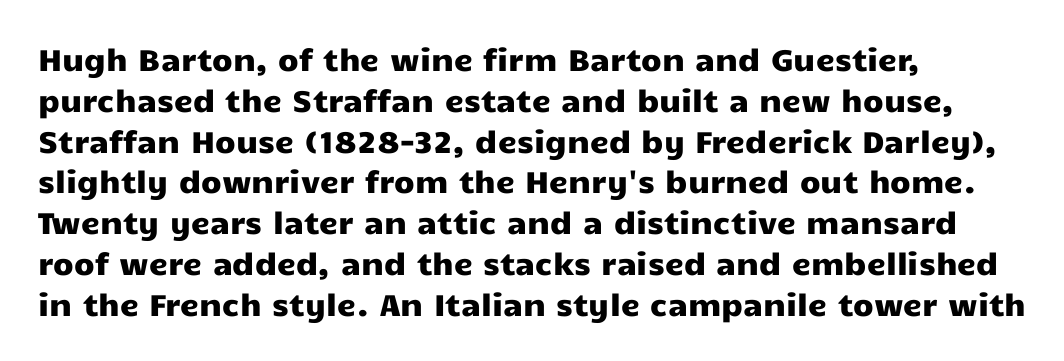
The typesetter chose a ragged-right arrangement here. The foot of each line stays bare and open. You can tell it's not italic because the verticals are truly vertical. The rendering uses natural spacing where letterforms have individual widths. The glyphs in this specimen are sans serif. Leading matches the norm, producing a regular column.
